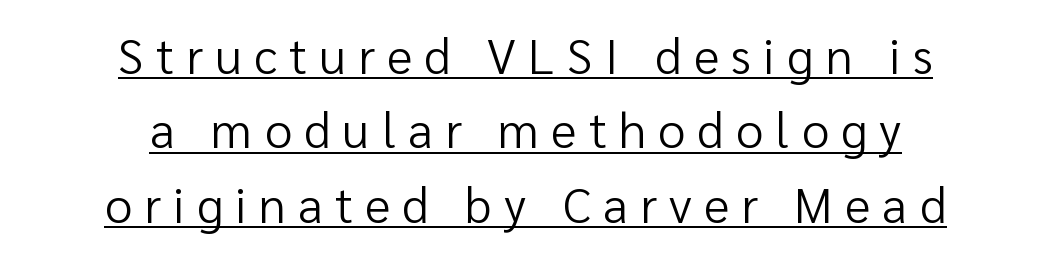
Q: Is the text bold? A: No.
Q: Is the text italic (slanted)? A: No, it is upright.
Q: Is the typeface a serif or a sans-serif typeface? A: Sans-serif.
Q: Is the text underlined? A: Yes.
Q: How is the paragraph aligned? A: Centered.
Q: Is the spacing between letters normal or unusually wide? A: Unusually wide.
Q: Is the spacing between lines tight, normal or loose? A: Normal.
Q: Width (condensed, normal, or wide)? A: Normal.
Q: Stroke contrast? A: Low.
Q: x-height? A: Medium.
Q: Monospaced? A: No.
